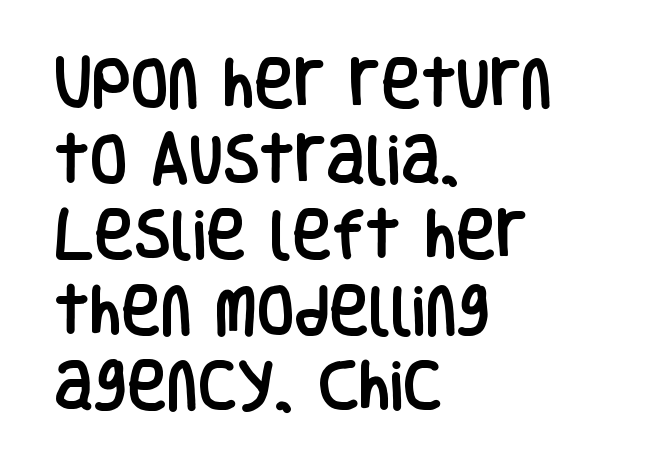
{"serif": "no", "italic": "no", "width": "condensed", "stroke_contrast": "low", "x_height": "large", "monospaced": "no", "underline": "no", "align": "left", "line_spacing": "normal", "line_spacing_ratio": 1.4, "letter_spacing": "normal", "letter_spacing_em": 0.0, "glyph_px": 54}
